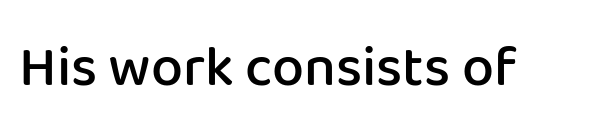
The characters display no serif detailing; their extremities are plain. Typesetter's note: demi weight, one step under bold. The horizontal fit of the characters is conventional and even. Bare-footed words on every line.
